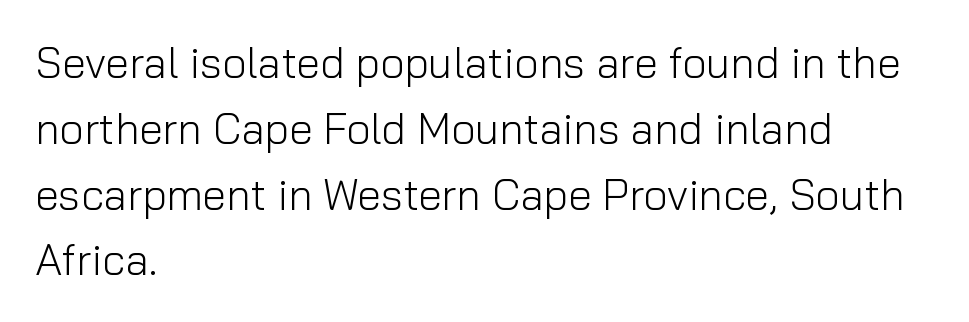
The image shows 43 px light sans-serif type, upright; set left-aligned, normal line spacing (1.53x), normal letter spacing, not underlined; low stroke contrast and a medium x-height.
